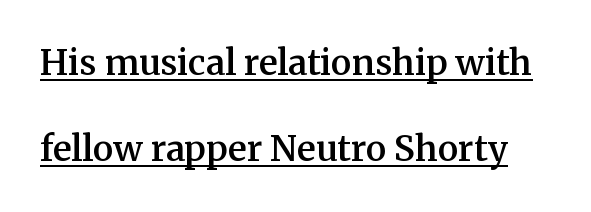
Q: Is the text bold? A: Semi-bold.
Q: Is the text italic (slanted)? A: No, it is upright.
Q: Is the typeface a serif or a sans-serif typeface? A: Serif.
Q: Is the text underlined? A: Yes.
Q: Is the spacing between letters normal or unusually wide? A: Normal.
Q: Is the spacing between lines tight, normal or loose? A: Loose.
Q: Width (condensed, normal, or wide)? A: Normal.
Q: Stroke contrast? A: Medium.
Q: x-height? A: Medium.
Q: Monospaced? A: No.
